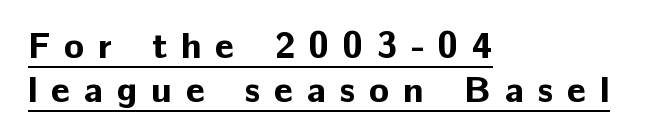
{"serif": "no", "italic": "no", "bold": "yes", "weight": "bold", "width": "normal", "stroke_contrast": "low", "x_height": "medium", "monospaced": "no", "underline": "yes", "align": "left", "line_spacing_ratio": 1.2, "letter_spacing": "wide", "letter_spacing_em": 0.37, "glyph_px": 37}
